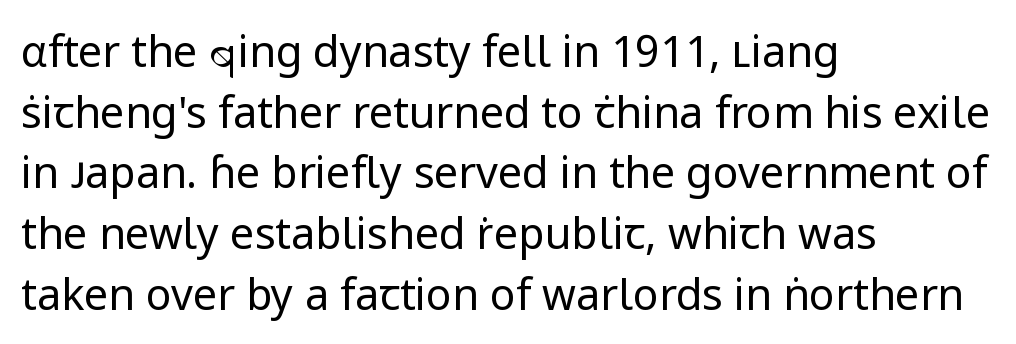
{"serif": "no", "italic": "no", "bold": "no", "weight": "regular", "width": "normal", "stroke_contrast": "low", "x_height": "medium", "monospaced": "no", "underline": "no", "align": "left", "line_spacing": "normal", "line_spacing_ratio": 1.41, "letter_spacing": "normal", "letter_spacing_em": 0.0, "glyph_px": 43}
